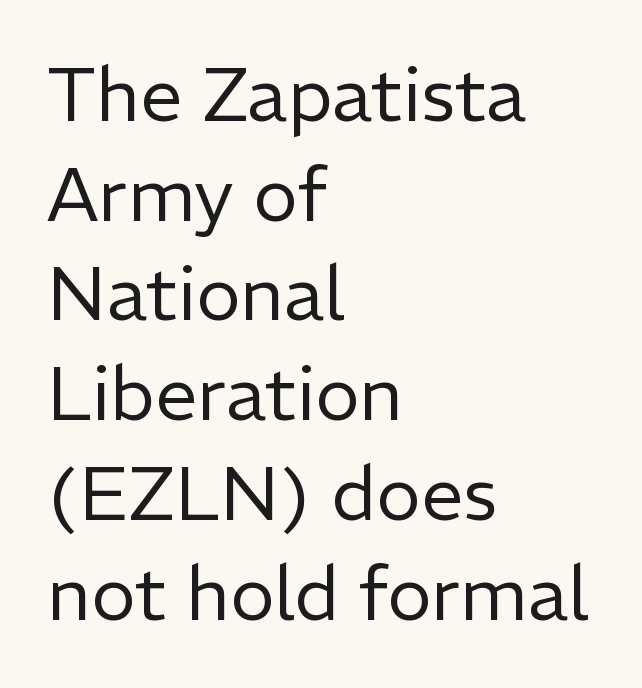
{"serif": "no", "italic": "no", "bold": "no", "weight": "regular", "width": "normal", "stroke_contrast": "low", "x_height": "medium", "monospaced": "no", "underline": "no", "align": "left", "line_spacing": "normal", "line_spacing_ratio": 1.33, "letter_spacing": "normal", "letter_spacing_em": 0.0, "glyph_px": 75}
